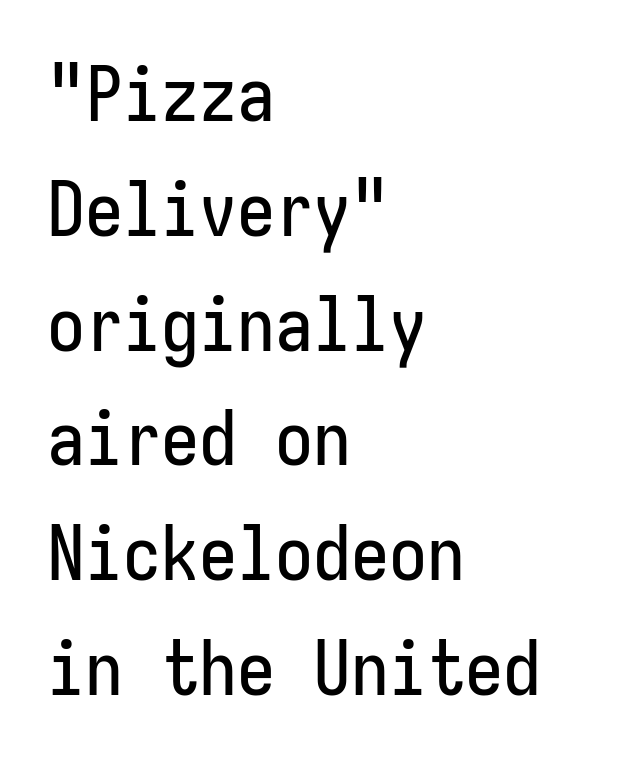
Each line starts at the same left margin while the right side varies. Font category for this specimen: sans-serif. Tall strokes in this sample are plumb rather than angled. Only glyphs here, with clear space below each row. A normal amount of white space separates one row of letters from the next.
